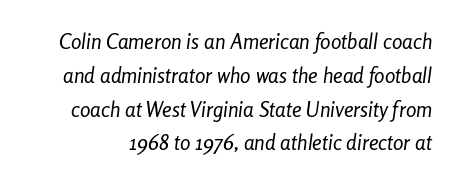
Q: Is the text bold? A: No.
Q: Is the text italic (slanted)? A: Yes, it leans right by about 8 degrees.
Q: Is the text underlined? A: No.
Q: Is the spacing between letters normal or unusually wide? A: Normal.
Q: Is the spacing between lines tight, normal or loose? A: Normal.
